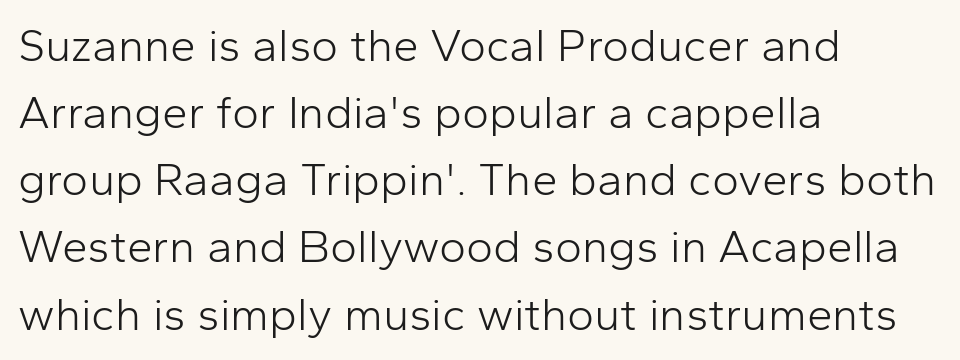
Short and long lines alike share a common starting point at left. Between one letter and the next there's only the usual sliver of space. Descenders are the only things crossing below the line. These lines are rendered in a variable-pitch font. Tall strokes in this sample are plumb rather than angled.
